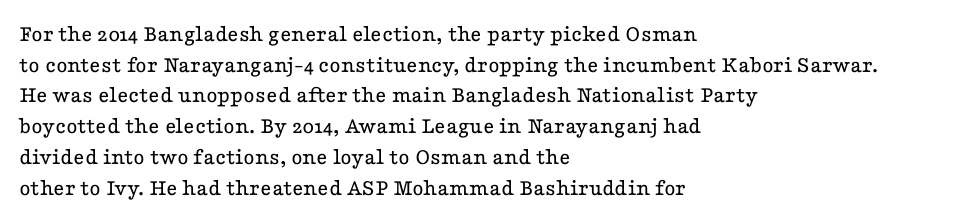
Is the type heavy? It reads as light-to-regular instead. Leftover space on each line is placed entirely after the last word. Characters follow at the spacing the type designer built in. The passage shown stacks its lines at a standard gap.
